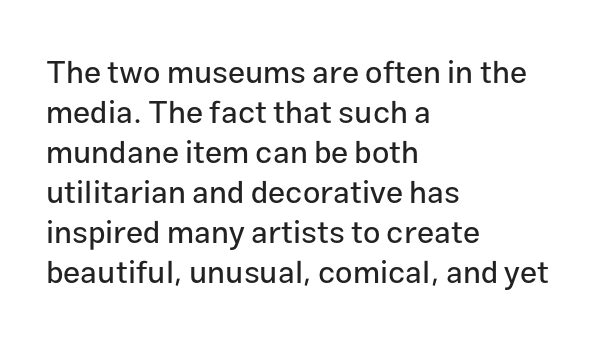
Q: Is the text italic (slanted)? A: No, it is upright.
Q: Is the typeface a serif or a sans-serif typeface? A: Sans-serif.
Q: Is the text underlined? A: No.
Q: How is the paragraph aligned? A: Left-aligned.
Q: Is the spacing between letters normal or unusually wide? A: Normal.
Q: Is the spacing between lines tight, normal or loose? A: Normal.
Q: Width (condensed, normal, or wide)? A: Normal.
Q: Stroke contrast? A: Low.
Q: x-height? A: Medium.
Q: Monospaced? A: No.
